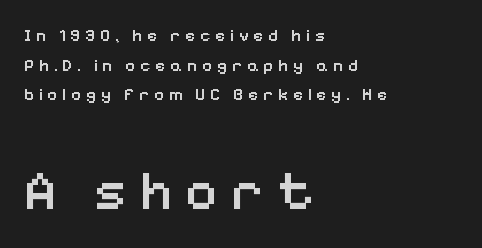
{"serif": "no", "italic": "no", "bold": "semi", "weight": "semibold", "width": "normal", "stroke_contrast": "low", "x_height": "medium", "monospaced": "no", "underline": "no", "align": "left", "line_spacing": "normal", "line_spacing_ratio": 1.64, "letter_spacing": "wide", "letter_spacing_em": 0.24, "larger_block": "second", "size_ratio": 3.06, "glyph_px": 55}
